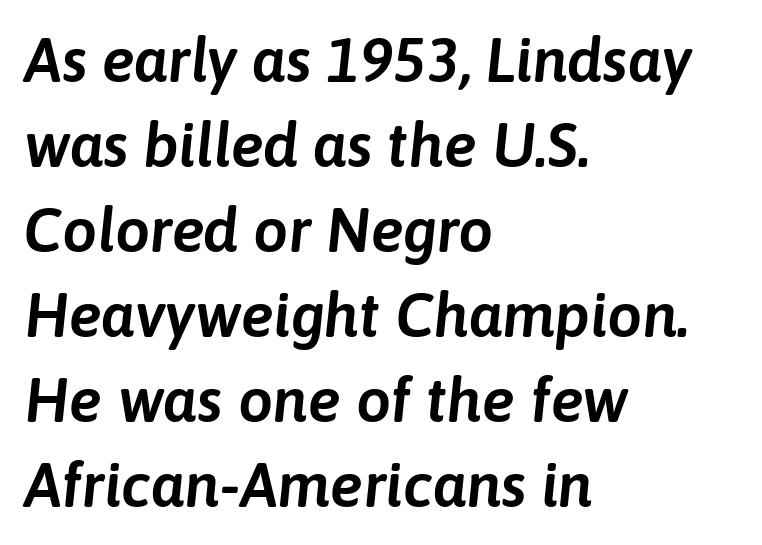
There is no visible air inserted between adjacent glyphs. Is this a fixed-width face? No — the glyphs have proportional, varying widths. Regarding leading, the lines here are spaced in the standard way. The rag falls on the right side of this text block.
